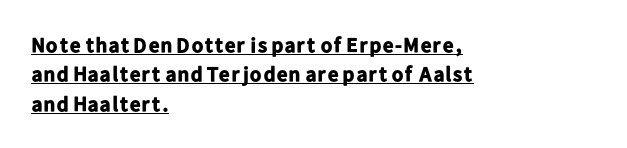
There is no visible air inserted between adjacent glyphs. I'd describe the lettering as bold — thick and assertive. How would I describe the line gaps? Plain and ordinary. These lines are set flush left with a ragged right edge.
